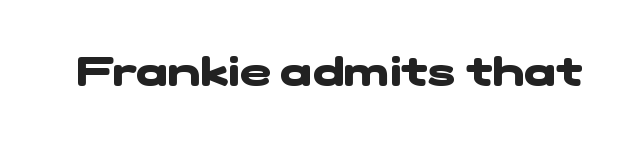
{"serif": "no", "bold": "yes", "weight": "heavy", "width": "wide", "stroke_contrast": "low", "x_height": "medium", "monospaced": "no", "underline": "no", "letter_spacing": "normal", "letter_spacing_em": 0.0, "glyph_px": 42}
